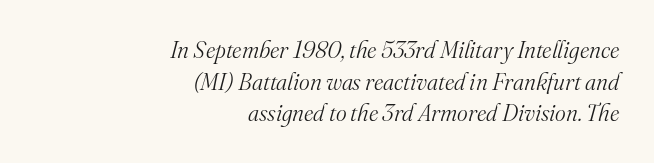
{"italic": "yes", "lean": "right", "slant_degrees": 16, "bold": "no", "underline": "no", "align": "right", "line_spacing": "normal", "line_spacing_ratio": 1.38, "letter_spacing": "normal", "letter_spacing_em": 0.0, "glyph_px": 23}
